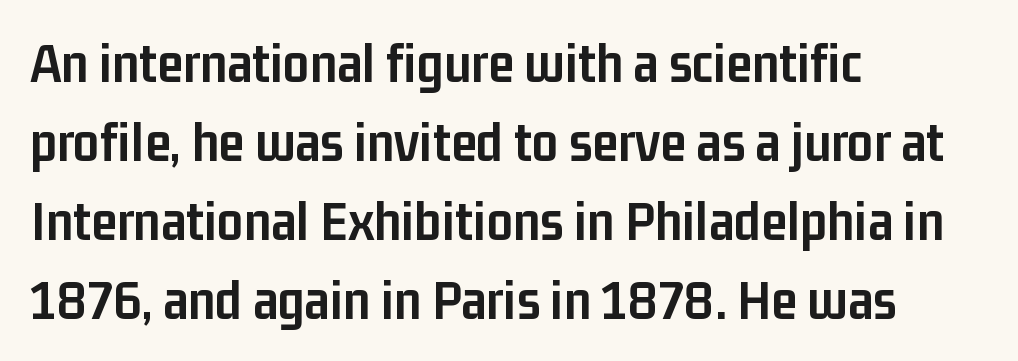
Leading matches the norm, producing a regular column. This rendering leaves character spacing at its baseline value. Character widths vary here, with narrow letters taking less room than wide ones. The ragged edge is on the right, which tells us the setting is flush left.
